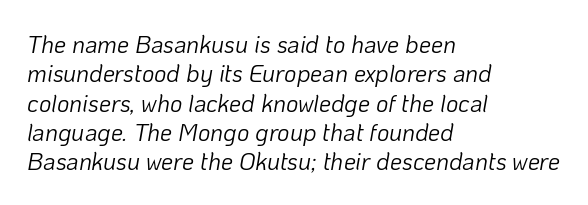
{"italic": "yes", "lean": "right", "slant_degrees": 10, "bold": "no", "underline": "no", "align": "left", "line_spacing_ratio": 1.22, "letter_spacing": "normal", "letter_spacing_em": 0.0, "glyph_px": 24}
